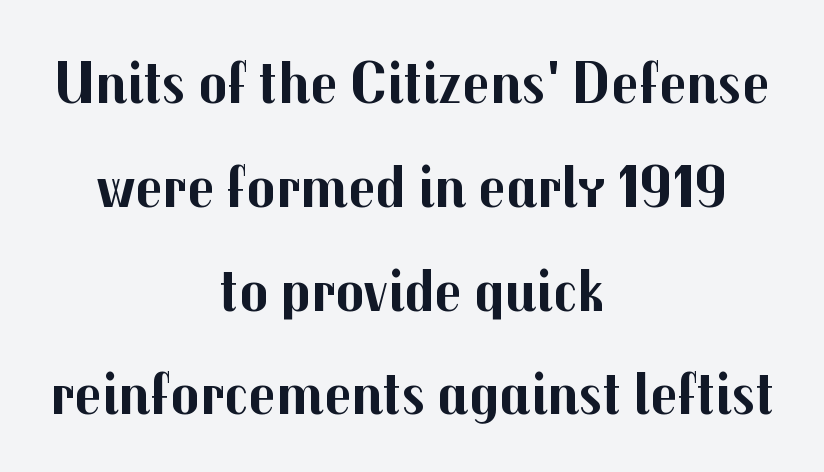
Q: Is the text bold? A: Yes.
Q: Is the text italic (slanted)? A: No, it is upright.
Q: Is the typeface a serif or a sans-serif typeface? A: Sans-serif.
Q: Is the text underlined? A: No.
Q: How is the paragraph aligned? A: Centered.
Q: Is the spacing between letters normal or unusually wide? A: Normal.
Q: Width (condensed, normal, or wide)? A: Normal.
Q: Stroke contrast? A: Medium.
Q: x-height? A: Medium.
Q: Monospaced? A: No.
